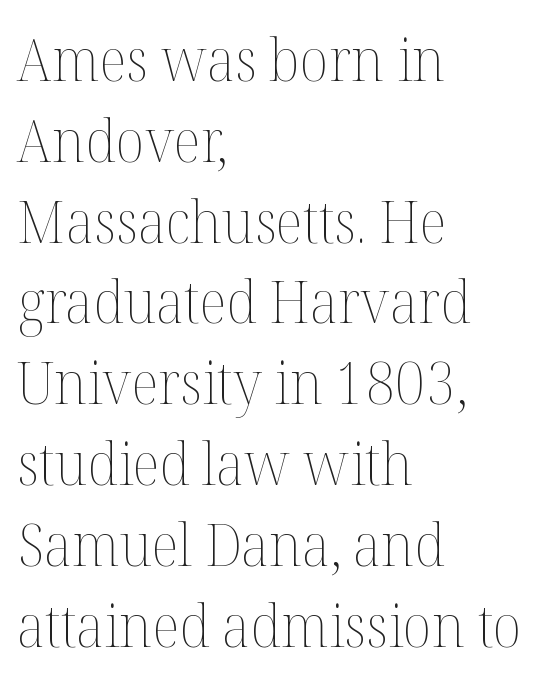
The image shows 59 px thin type, upright; set left-aligned, normal line spacing (1.37x), normal letter spacing, not underlined; medium stroke contrast and a medium x-height.
